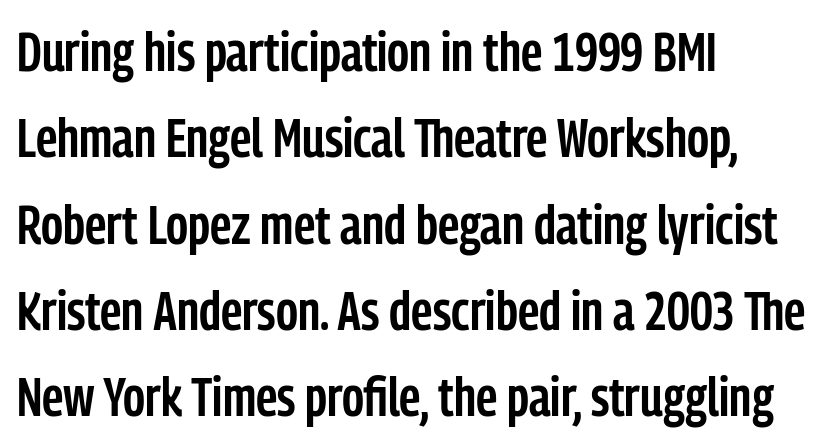
The image shows 55 px semibold, condensed sans-serif type, upright; set left-aligned, normal line spacing (1.57x), normal letter spacing, not underlined; low stroke contrast and a medium x-height.
